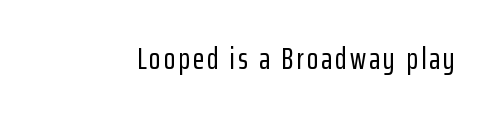
Q: Is the text italic (slanted)? A: No, it is upright.
Q: Is the typeface a serif or a sans-serif typeface? A: Sans-serif.
Q: Is the text underlined? A: No.
Q: Width (condensed, normal, or wide)? A: Condensed.
Q: Stroke contrast? A: Low.
Q: x-height? A: Medium.
Q: Monospaced? A: No.
